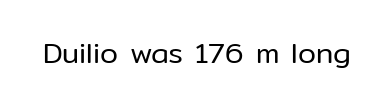
The image shows 29 px regular-weight sans-serif type, upright; set normal letter spacing, not underlined; low stroke contrast and a medium x-height.
